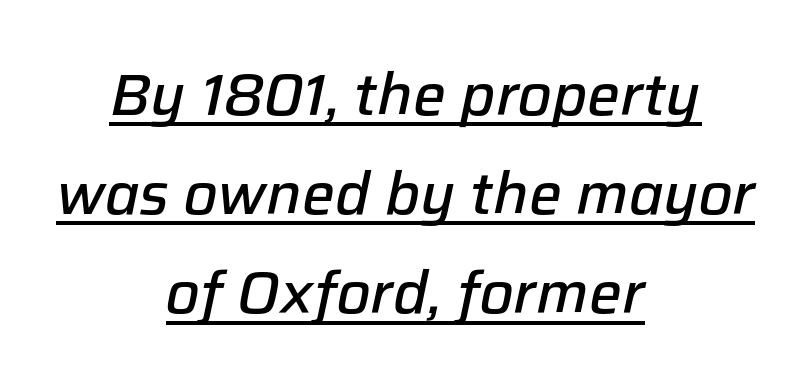
Q: Is the text bold? A: Semi-bold.
Q: Is the text italic (slanted)? A: Yes, it leans right by about 12 degrees.
Q: Is the text underlined? A: Yes.
Q: How is the paragraph aligned? A: Centered.
Q: Is the spacing between letters normal or unusually wide? A: Normal.
Q: Width (condensed, normal, or wide)? A: Normal.
Q: Stroke contrast? A: Low.
Q: x-height? A: Medium.
Q: Monospaced? A: No.
